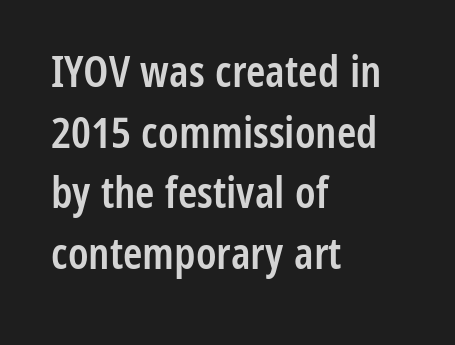
{"serif": "no", "italic": "no", "bold": "semi", "weight": "semibold", "width": "condensed", "stroke_contrast": "low", "x_height": "medium", "monospaced": "no", "underline": "no", "align": "left", "line_spacing": "normal", "line_spacing_ratio": 1.38, "letter_spacing": "normal", "letter_spacing_em": 0.0, "glyph_px": 44}
